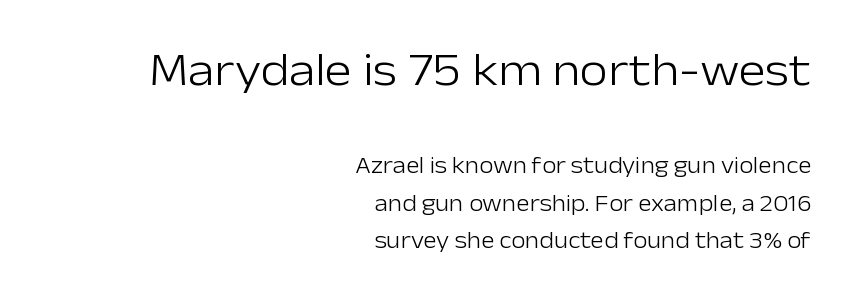
Q: Is the text bold? A: No.
Q: Is the text italic (slanted)? A: No, it is upright.
Q: Is the typeface a serif or a sans-serif typeface? A: Sans-serif.
Q: Is the text underlined? A: No.
Q: How is the paragraph aligned? A: Right-aligned.
Q: Is the spacing between letters normal or unusually wide? A: Normal.
Q: Is the spacing between lines tight, normal or loose? A: Normal.
Q: Which block of text is set in a larger size, the first (top) or the second (bottom)? A: The first (top) one.
Q: Width (condensed, normal, or wide)? A: Normal.
Q: Stroke contrast? A: Low.
Q: x-height? A: Medium.
Q: Monospaced? A: No.
